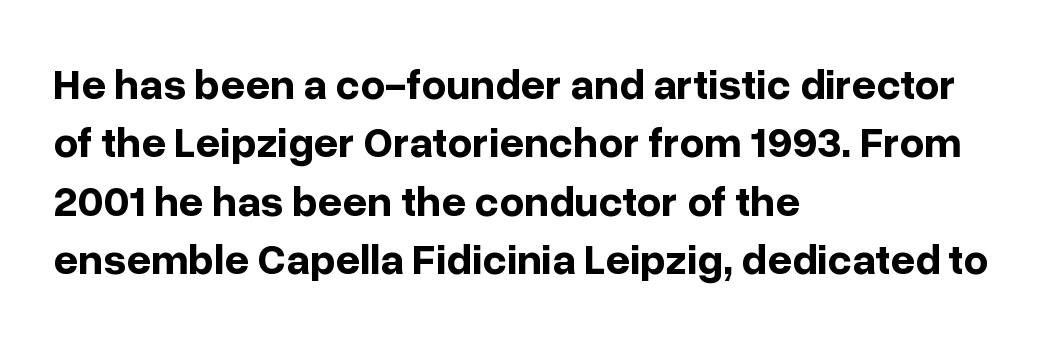
{"serif": "no", "italic": "no", "bold": "yes", "weight": "bold", "width": "normal", "stroke_contrast": "low", "x_height": "medium", "monospaced": "no", "underline": "no", "align": "left", "line_spacing": "normal", "line_spacing_ratio": 1.36, "letter_spacing": "normal", "letter_spacing_em": 0.0, "glyph_px": 43}
